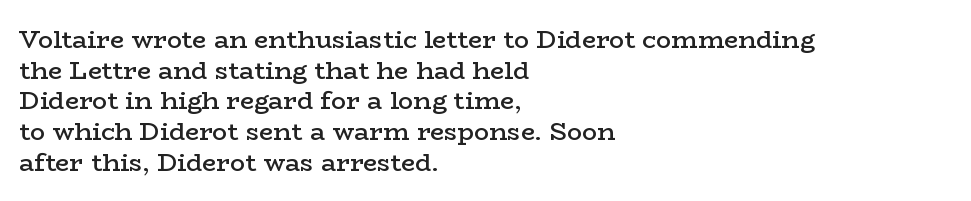
Q: Is the text bold? A: Semi-bold.
Q: Is the text italic (slanted)? A: No, it is upright.
Q: Is the text underlined? A: No.
Q: How is the paragraph aligned? A: Left-aligned.
Q: Is the spacing between letters normal or unusually wide? A: Normal.
